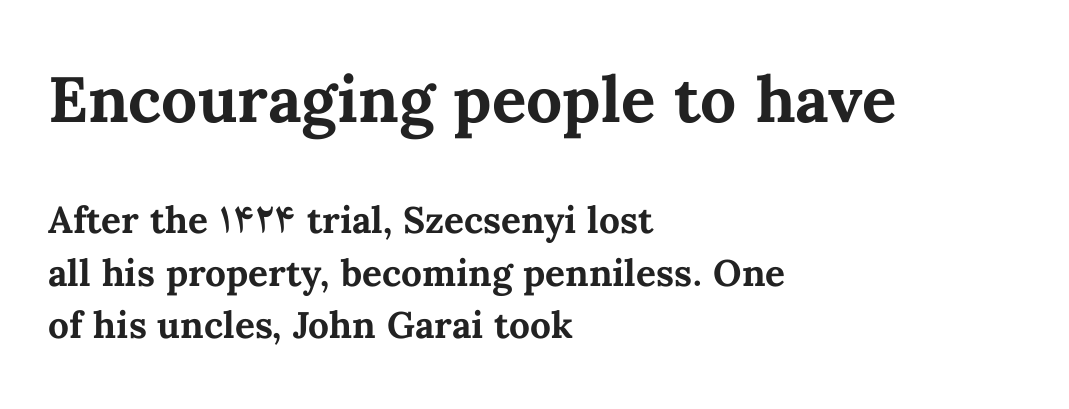
{"italic": "no", "bold": "yes", "weight": "bold", "width": "normal", "stroke_contrast": "medium", "x_height": "medium", "monospaced": "no", "underline": "no", "align": "left", "line_spacing": "normal", "line_spacing_ratio": 1.42, "letter_spacing": "normal", "letter_spacing_em": 0.0, "larger_block": "first", "size_ratio": 1.73, "glyph_px": 64}
